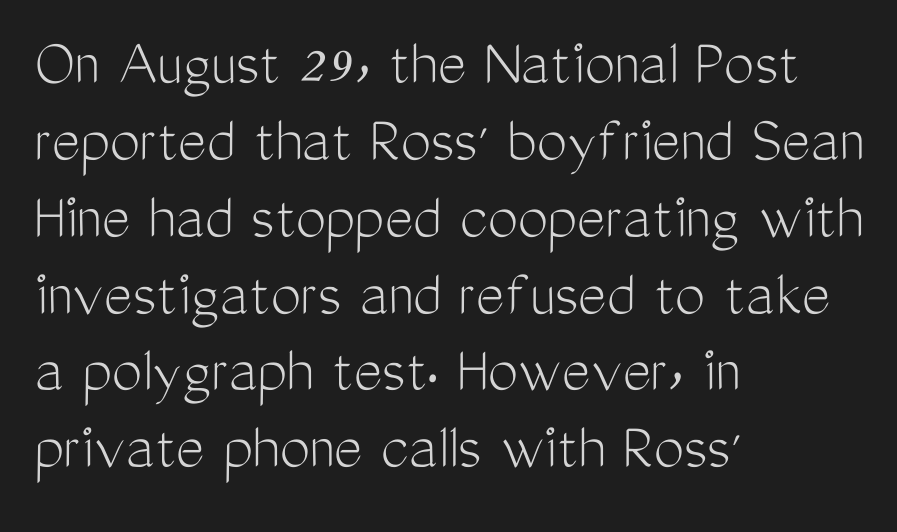
The image shows 68 px light, condensed sans-serif type, upright; set left-aligned, tight line spacing (1.13x), normal letter spacing, not underlined; medium stroke contrast and a medium x-height.
